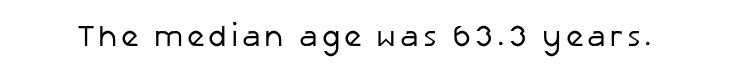
Vertical strokes here are truly vertical. Descenders hang freely into open space. The passage shown is typed in a proportional face where columns would drift. Unbolded letterforms with no extra heft. Letterform terminals end flat and unadorned throughout the passage.
